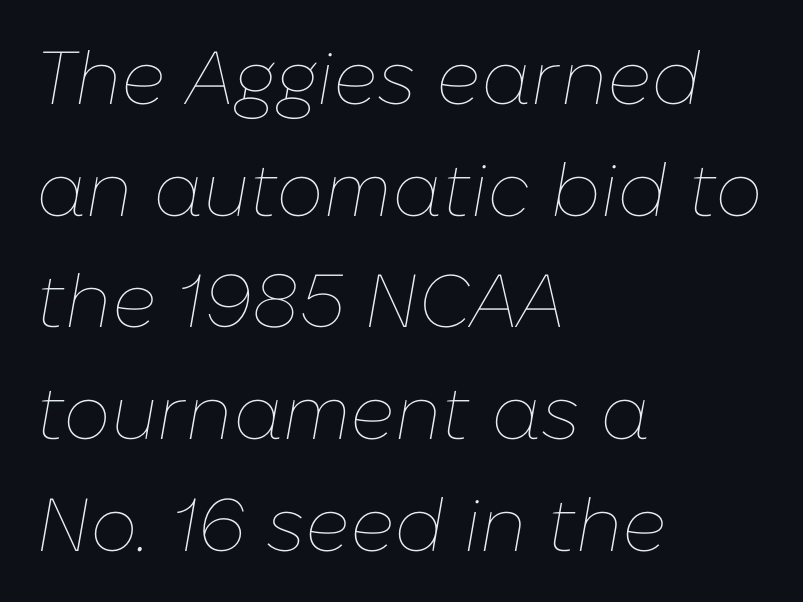
{"italic": "yes", "lean": "right", "slant_degrees": 10, "bold": "no", "weight": "thin", "width": "normal", "stroke_contrast": "low", "x_height": "medium", "monospaced": "no", "underline": "no", "align": "left", "line_spacing": "normal", "line_spacing_ratio": 1.49, "letter_spacing": "normal", "letter_spacing_em": 0.0, "glyph_px": 75}
